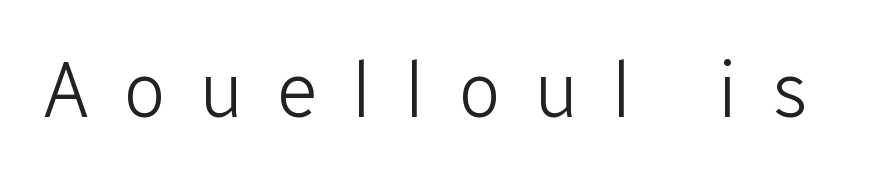
Ordinary non-slanted type is in use. Stems here are at most as thick as an everyday book face. Tracking here is generous; glyphs stand well apart from one another. The letters advance in unequal steps, a hallmark of proportional type. Regarding serifs, this sample does without them.
